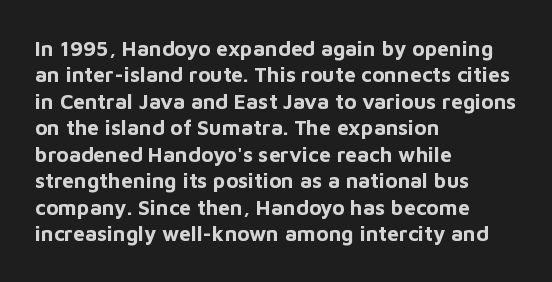
What weight is shown? A full bold with thick strokes. The lettering holds an erect, upright posture throughout. Plain, unruled lines of type. The rendering keeps characters at their native spacing. Leading: standard.
